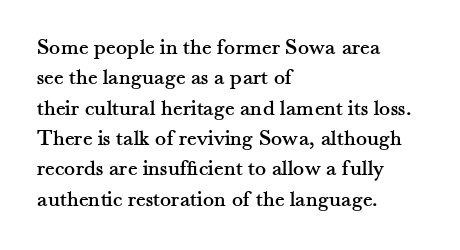
{"italic": "no", "underline": "no", "align": "left", "line_spacing": "normal", "line_spacing_ratio": 1.32, "letter_spacing": "normal", "letter_spacing_em": 0.0, "glyph_px": 23}
